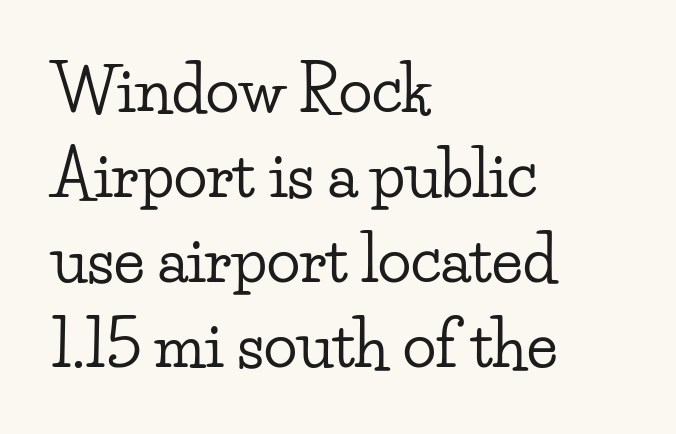
{"serif": "yes", "italic": "no", "width": "wide", "stroke_contrast": "low", "x_height": "small", "monospaced": "no", "underline": "no", "align": "left", "line_spacing": "normal", "line_spacing_ratio": 1.37, "letter_spacing": "normal", "letter_spacing_em": 0.0, "glyph_px": 62}
